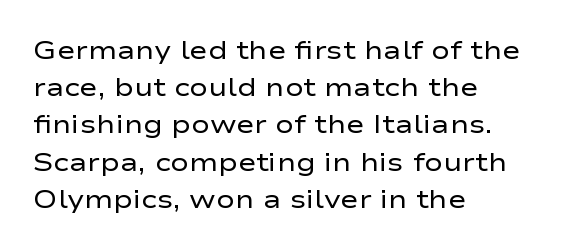
{"italic": "no", "bold": "no", "underline": "no", "align": "left", "line_spacing": "normal", "line_spacing_ratio": 1.49, "letter_spacing": "normal", "letter_spacing_em": 0.0, "glyph_px": 25}
